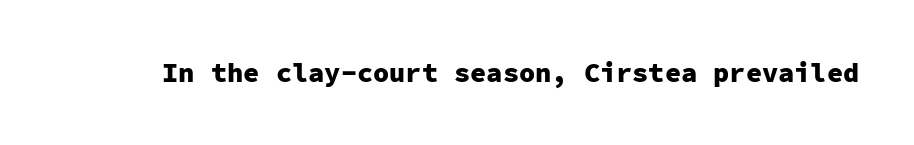
What stands out about the letter spacing? Nothing — it is the standard amount. No italicization has been applied; the sample stays upright. The gap between lines stays unmarked. Thick stems and heavy bowls — unmistakably bold.
